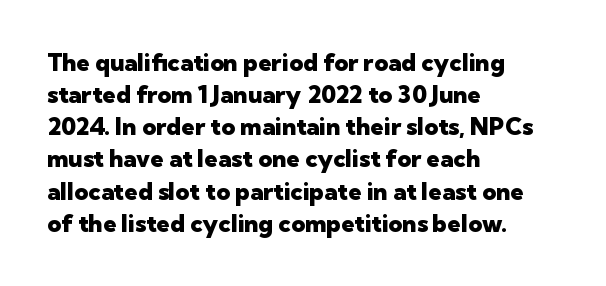
The image shows 24 px bold type, upright; set left-aligned, normal line spacing (1.34x), normal letter spacing, not underlined.
